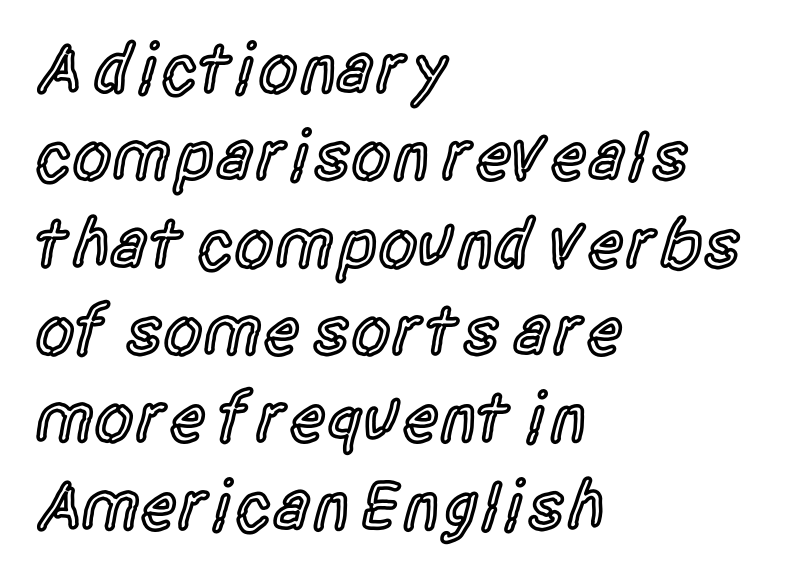
Look at the bottom of the vertical strokes: they stop flat, with no serifs. Beneath every word, the page is bare. This sample is left-justified, so line endings fall wherever the words run out. What stands out about the letter spacing? Nothing — it is the standard amount.
